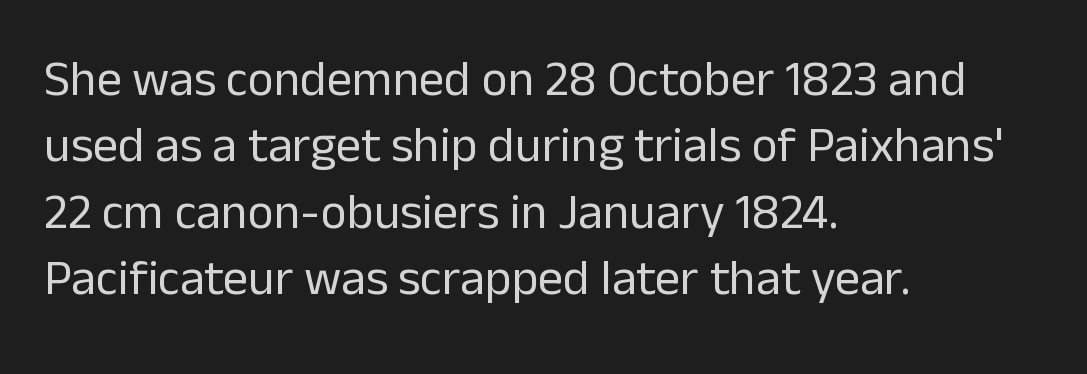
The image shows 50 px regular-weight sans-serif type, upright; set left-aligned, normal line spacing (1.33x), normal letter spacing, not underlined; low stroke contrast and a medium x-height.
